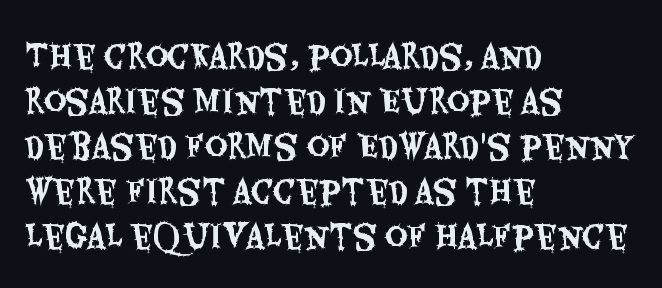
Q: Is the text italic (slanted)? A: No, it is upright.
Q: Is the typeface a serif or a sans-serif typeface? A: Sans-serif.
Q: Is the text underlined? A: No.
Q: How is the paragraph aligned? A: Left-aligned.
Q: Is the spacing between letters normal or unusually wide? A: Normal.
Q: Is the spacing between lines tight, normal or loose? A: Normal.
Q: Width (condensed, normal, or wide)? A: Condensed.
Q: Stroke contrast? A: Medium.
Q: x-height? A: Large.
Q: Monospaced? A: No.
